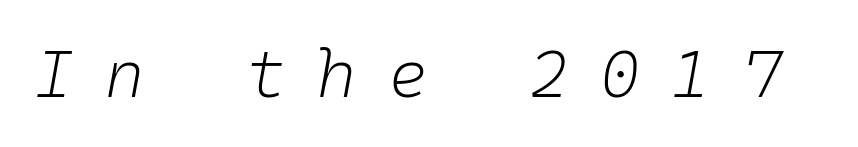
The image shows 67 px light type, italic (leaning right), monospaced; set unusually wide letter spacing (+0.47 em), not underlined; low stroke contrast and a medium x-height.
